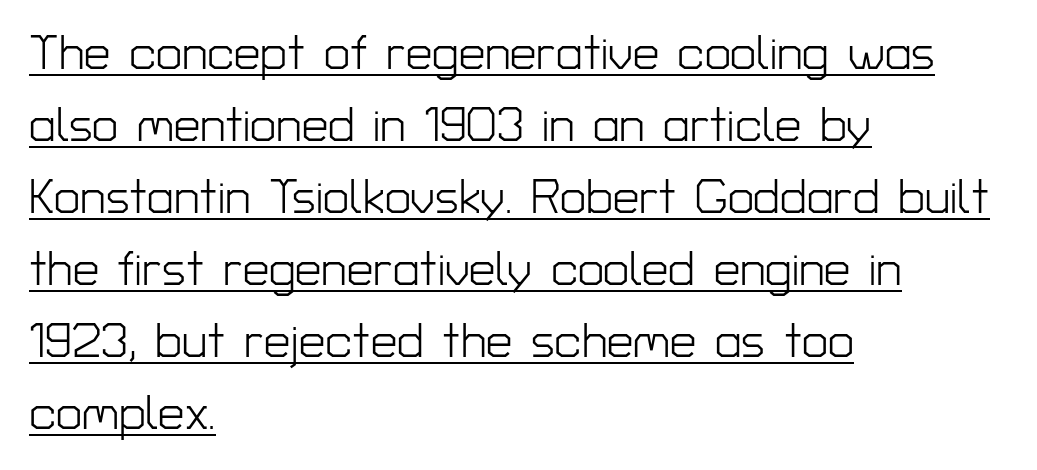
{"serif": "no", "italic": "no", "bold": "no", "weight": "light", "width": "normal", "stroke_contrast": "low", "x_height": "medium", "monospaced": "no", "underline": "yes", "align": "left", "line_spacing": "normal", "line_spacing_ratio": 1.53, "letter_spacing": "normal", "letter_spacing_em": 0.0, "glyph_px": 47}
